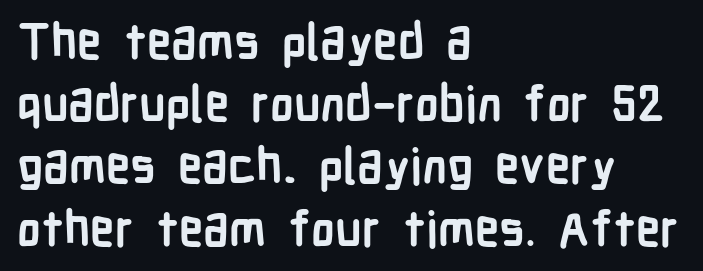
The image shows 49 px semibold, condensed sans-serif type, upright; set left-aligned, normal line spacing (1.27x), normal letter spacing, not underlined; low stroke contrast and a medium x-height.
